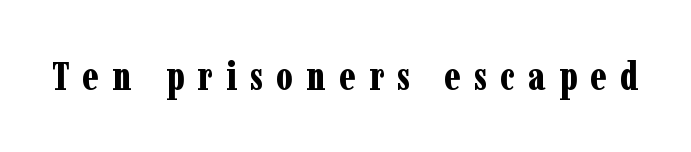
{"serif": "yes", "italic": "no", "bold": "yes", "weight": "bold", "width": "condensed", "stroke_contrast": "low", "x_height": "medium", "monospaced": "no", "underline": "no", "letter_spacing": "wide", "letter_spacing_em": 0.34, "glyph_px": 39}
